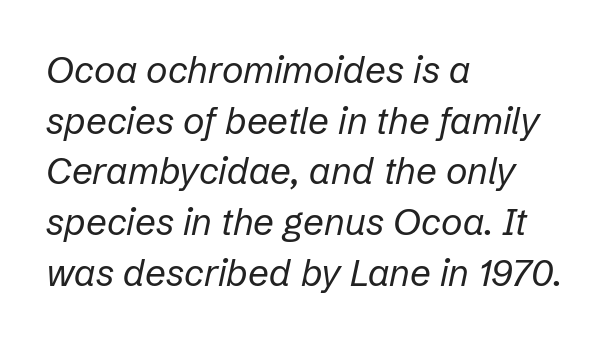
{"italic": "yes", "lean": "right", "slant_degrees": 12, "bold": "no", "weight": "regular", "width": "normal", "stroke_contrast": "low", "x_height": "medium", "monospaced": "no", "underline": "no", "align": "left", "line_spacing": "normal", "line_spacing_ratio": 1.37, "letter_spacing": "normal", "letter_spacing_em": 0.0, "glyph_px": 37}
